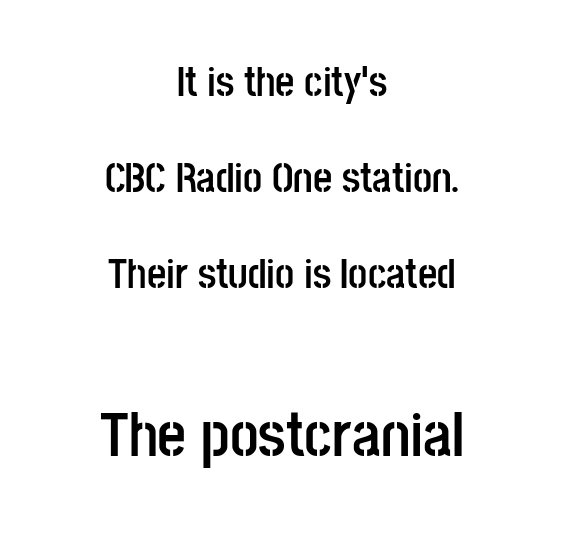
The image shows 63 px semibold, condensed sans-serif type, upright; set centered, loose line spacing (2.29x), normal letter spacing, not underlined; the second (bottom) block is 1.5x larger; low stroke contrast and a large x-height.
